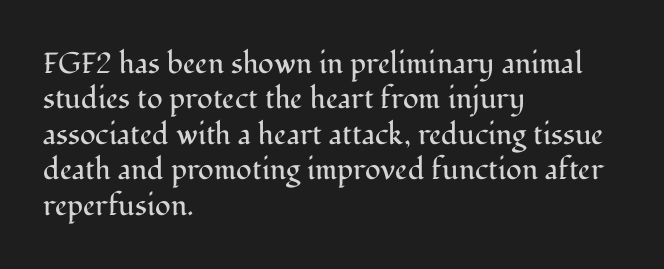
Decoration check: the copy has no underline. The gaps between neighbouring characters are ordinary and unremarkable. The weight would be labelled regular, book, light, or lighter still. If you drew a line through each stem, it would be perfectly vertical. The rendering anchors every line to the left-hand side. You could not count columns in this text — the font is proportionally spaced.
